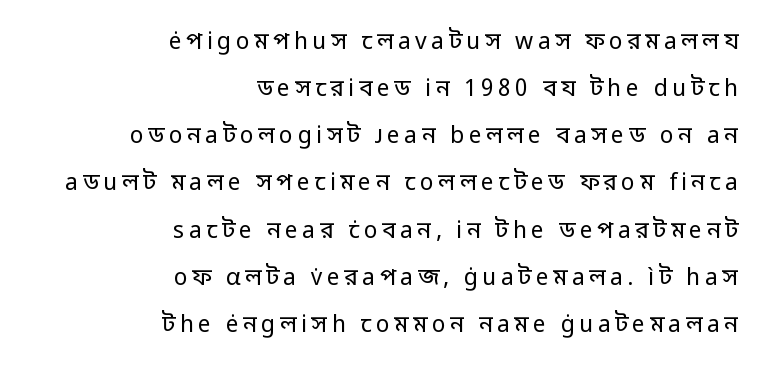
Letters rest on an invisible, unmarked baseline. Horizontal alignment here is rightward, an uncommon choice for prose. Weight: regular or lighter. What's the leading like? Stretched, with rows far apart. Every character sits straight up, as roman type does.
